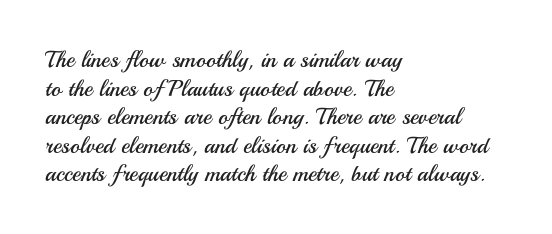
Q: Is the text bold? A: No.
Q: Is the text italic (slanted)? A: Yes.
Q: Is the text underlined? A: No.
Q: How is the paragraph aligned? A: Left-aligned.
Q: Is the spacing between letters normal or unusually wide? A: Normal.
